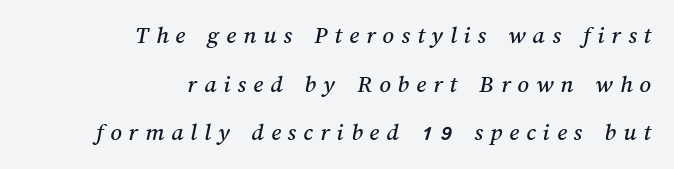
{"underline": "no", "align": "right", "line_spacing": "loose", "line_spacing_ratio": 1.95, "letter_spacing": "wide", "letter_spacing_em": 0.28, "glyph_px": 25}
